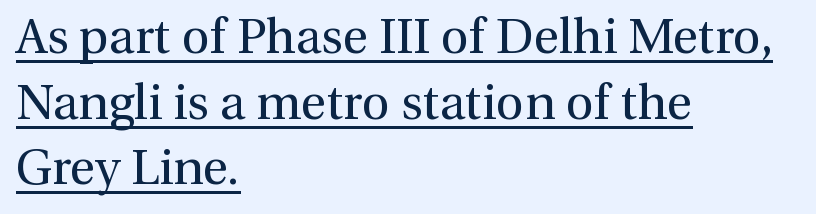
This sample uses a serif face. Stems and bowls with no extra thickness — not bold. Nobody touched the tracking dial on this one. The rendering uses natural spacing where letterforms have individual widths. A normal amount of white space separates one row of letters from the next. A roman cut, with each character standing at attention.
